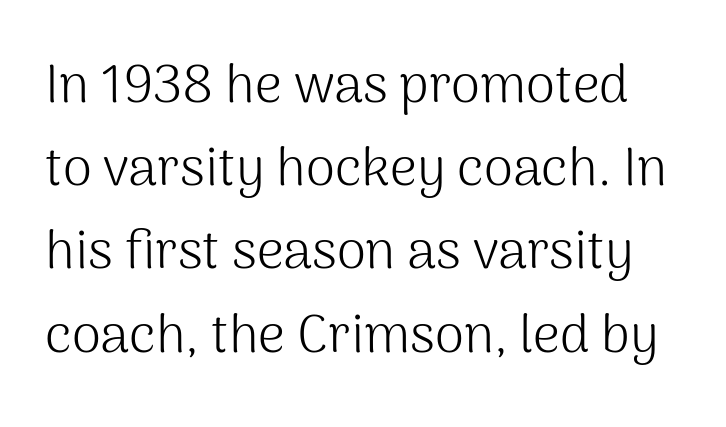
A typesetter would call this proportional, since set widths differ per character. Short note: letters normally spaced. The designer left line spacing at the default. In terms of letterform style, serifs are entirely absent. The weight would be labelled regular, book, light, or lighter still.
